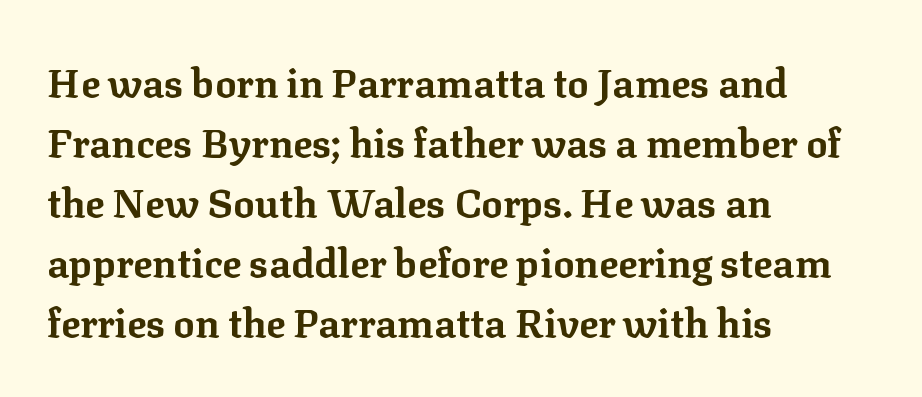
The image shows 40 px bold serif type, upright; set left-aligned, normal line spacing (1.5x), normal letter spacing, not underlined; low stroke contrast and a medium x-height.
